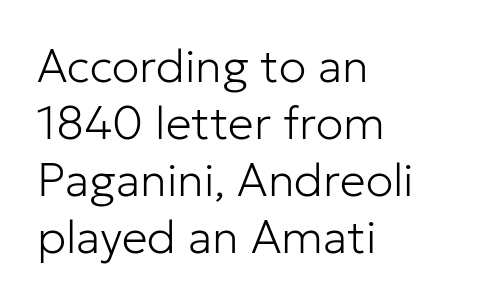
Q: Is the text bold? A: No.
Q: Is the text italic (slanted)? A: No, it is upright.
Q: Is the typeface a serif or a sans-serif typeface? A: Sans-serif.
Q: Is the text underlined? A: No.
Q: How is the paragraph aligned? A: Left-aligned.
Q: Is the spacing between letters normal or unusually wide? A: Normal.
Q: Width (condensed, normal, or wide)? A: Normal.
Q: Stroke contrast? A: Low.
Q: x-height? A: Medium.
Q: Monospaced? A: No.
